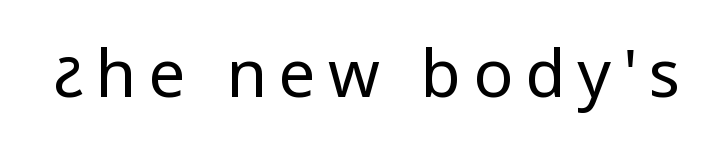
Q: Is the text bold? A: No.
Q: Is the text italic (slanted)? A: No, it is upright.
Q: Is the typeface a serif or a sans-serif typeface? A: Sans-serif.
Q: Is the text underlined? A: No.
Q: Width (condensed, normal, or wide)? A: Condensed.
Q: Stroke contrast? A: Low.
Q: x-height? A: Large.
Q: Monospaced? A: No.
